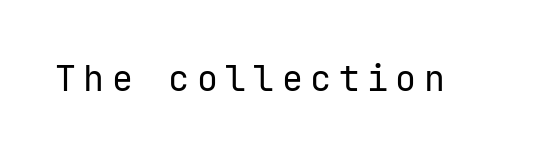
Q: Is the text bold? A: No.
Q: Is the text italic (slanted)? A: No, it is upright.
Q: Is the typeface a serif or a sans-serif typeface? A: Sans-serif.
Q: Is the text underlined? A: No.
Q: Is the spacing between letters normal or unusually wide? A: Unusually wide.
Q: Width (condensed, normal, or wide)? A: Normal.
Q: Stroke contrast? A: Low.
Q: x-height? A: Medium.
Q: Monospaced? A: Yes.
